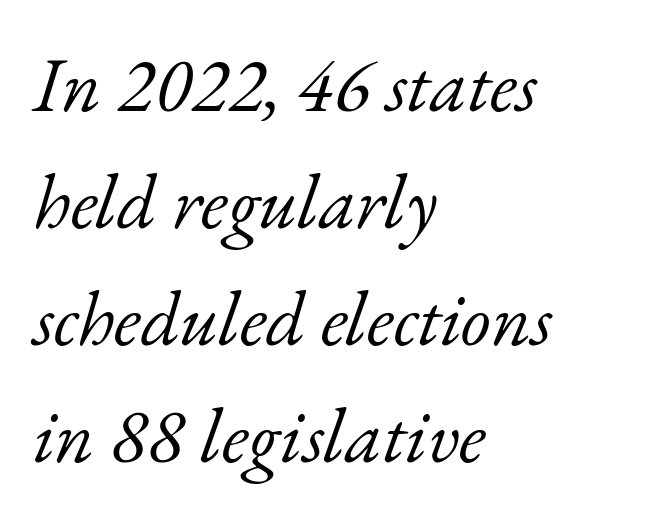
This sample uses plain, unmodified letter spacing. Check where the strokes stop: tiny serifs finish them off. The passage shown is typed in a proportional face where columns would drift. Would a proofreader flag this as italicized? Yes. Bold? No — there's no thickening of the strokes. This rendering features lettering with no underline.
